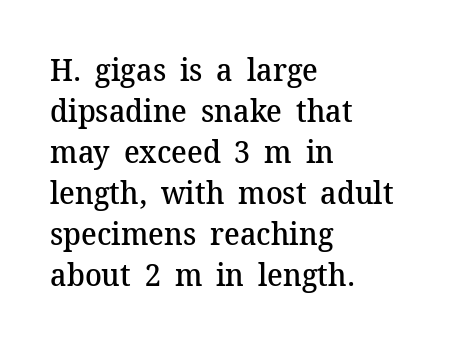
Q: Is the text bold? A: Semi-bold.
Q: Is the text italic (slanted)? A: No, it is upright.
Q: Is the typeface a serif or a sans-serif typeface? A: Serif.
Q: Is the text underlined? A: No.
Q: How is the paragraph aligned? A: Left-aligned.
Q: Is the spacing between letters normal or unusually wide? A: Normal.
Q: Is the spacing between lines tight, normal or loose? A: Normal.
Q: Width (condensed, normal, or wide)? A: Normal.
Q: Stroke contrast? A: Medium.
Q: x-height? A: Medium.
Q: Monospaced? A: No.
